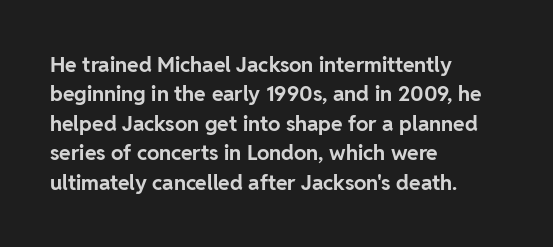
Q: Is the text bold? A: Yes.
Q: Is the text italic (slanted)? A: No, it is upright.
Q: Is the text underlined? A: No.
Q: How is the paragraph aligned? A: Left-aligned.
Q: Is the spacing between letters normal or unusually wide? A: Normal.
Q: Is the spacing between lines tight, normal or loose? A: Normal.
